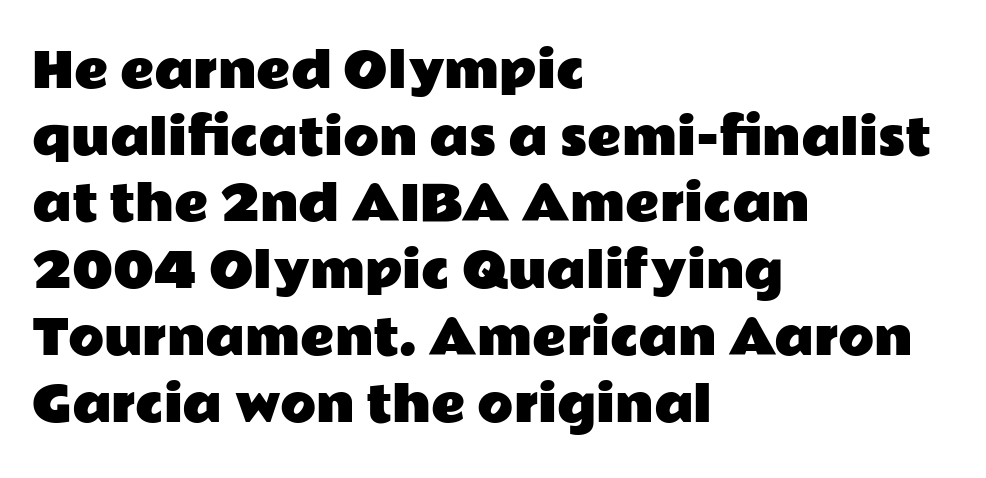
{"serif": "no", "italic": "no", "width": "wide", "stroke_contrast": "low", "x_height": "medium", "monospaced": "no", "underline": "no", "align": "left", "line_spacing": "normal", "line_spacing_ratio": 1.42, "letter_spacing": "normal", "letter_spacing_em": 0.0, "glyph_px": 47}
